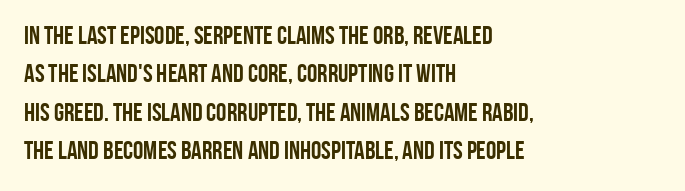
Q: Is the text bold? A: Yes.
Q: Is the text italic (slanted)? A: No, it is upright.
Q: Is the text underlined? A: No.
Q: How is the paragraph aligned? A: Left-aligned.
Q: Is the spacing between letters normal or unusually wide? A: Normal.
Q: Is the spacing between lines tight, normal or loose? A: Normal.
